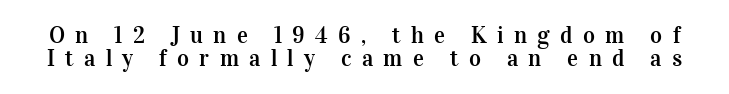
{"italic": "no", "underline": "no", "line_spacing": "tight", "line_spacing_ratio": 1.0, "letter_spacing": "wide", "letter_spacing_em": 0.45, "glyph_px": 23}
